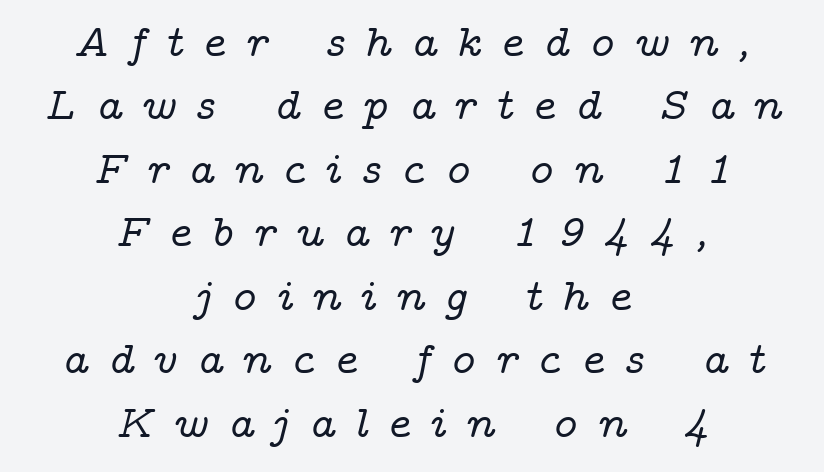
Q: Is the text italic (slanted)? A: Yes, it leans right by about 14 degrees.
Q: Is the typeface a serif or a sans-serif typeface? A: Serif.
Q: Is the text underlined? A: No.
Q: How is the paragraph aligned? A: Centered.
Q: Is the spacing between letters normal or unusually wide? A: Unusually wide.
Q: Is the spacing between lines tight, normal or loose? A: Normal.
Q: Width (condensed, normal, or wide)? A: Wide.
Q: Stroke contrast? A: Low.
Q: x-height? A: Medium.
Q: Monospaced? A: No.
